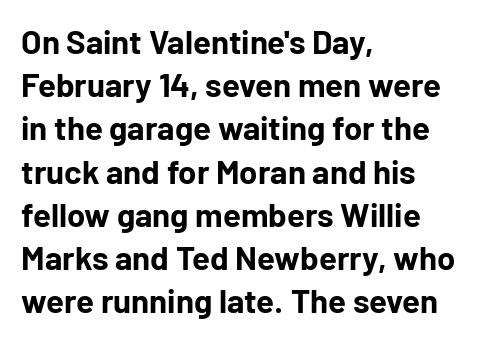
Observe the absence of serifs on each vertical stroke in this sample. Default kerning and tracking; the words read as compact shapes. Each letter keeps its own natural width here, so spacing adapts to shape. Heavy, bold letterforms.
